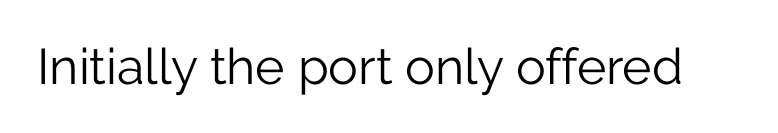
{"serif": "no", "italic": "no", "bold": "no", "weight": "light", "width": "normal", "stroke_contrast": "low", "x_height": "medium", "monospaced": "no", "underline": "no", "letter_spacing": "normal", "letter_spacing_em": 0.0, "glyph_px": 50}
